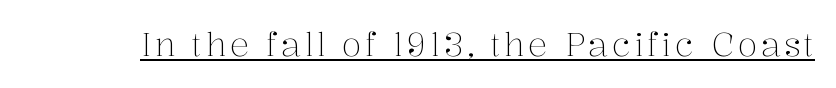
{"serif": "yes", "italic": "no", "bold": "no", "weight": "light", "width": "normal", "stroke_contrast": "medium", "x_height": "medium", "monospaced": "no", "underline": "yes", "glyph_px": 32}
